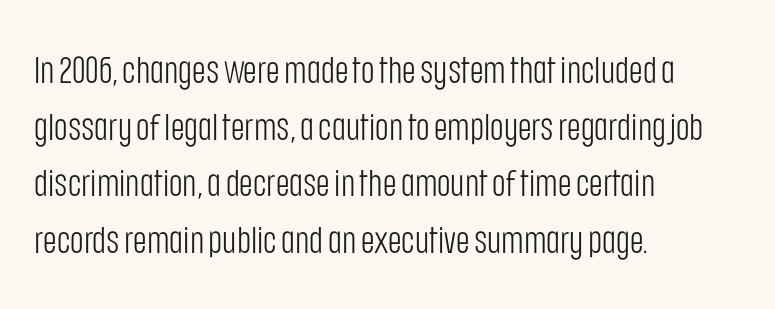
Vertical spacing — default. Does the copy run flush right? No — it runs flush left. The rendering keeps characters at their native spacing. If you drew a line through each stem, it would be perfectly vertical.
